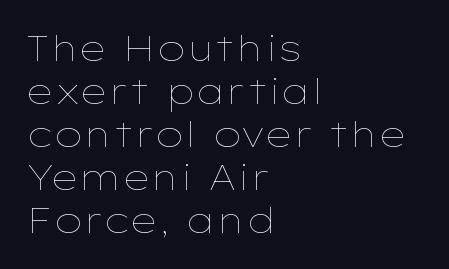
{"italic": "no", "bold": "no", "weight": "thin", "width": "wide", "stroke_contrast": "low", "x_height": "medium", "monospaced": "no", "underline": "no", "align": "left", "line_spacing_ratio": 1.23, "letter_spacing": "normal", "letter_spacing_em": 0.0, "glyph_px": 35}
